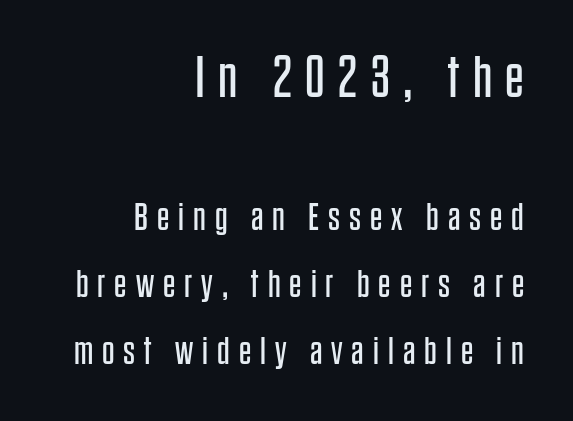
Caption: multi-line text, flush right, ragged left. Lines of text with bare space underneath. The letters look calm and open, with moderate or lighter stems. Spacing verdict: proportional, widths tailored to each character.
